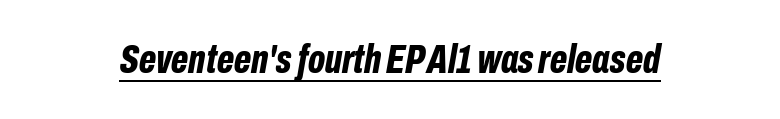
Q: Is the text bold? A: Yes.
Q: Is the text italic (slanted)? A: Yes, it leans right by about 10 degrees.
Q: Is the text underlined? A: Yes.
Q: Is the spacing between letters normal or unusually wide? A: Normal.
Q: Width (condensed, normal, or wide)? A: Condensed.
Q: Stroke contrast? A: Low.
Q: x-height? A: Medium.
Q: Monospaced? A: No.
